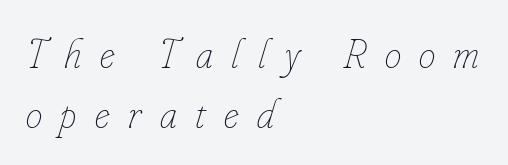
Plain, unruled lines of type. These lines have a slow, spaced-out rhythm from letter to letter. This is oblique type, the kind used for emphasis or titles. Here the designer chose a conventional face with non-uniform glyph widths. Notice how the passage keeps a crisp vertical edge on the left only. The typesetting does not lean heavy: it is not bold.
